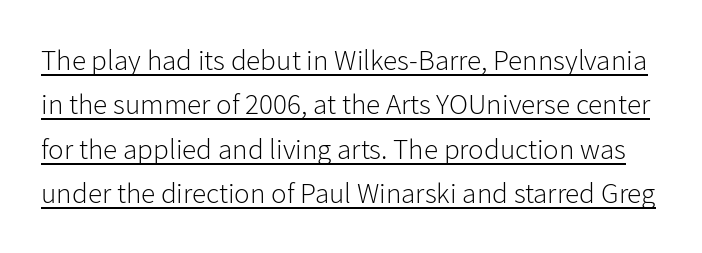
The image shows 29 px light sans-serif type, upright; set normal line spacing (1.53x), normal letter spacing, underlined; low stroke contrast and a medium x-height.
